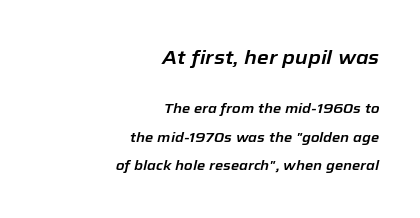
Q: Is the text italic (slanted)? A: Yes, it leans right by about 12 degrees.
Q: Is the text underlined? A: No.
Q: How is the paragraph aligned? A: Right-aligned.
Q: Is the spacing between letters normal or unusually wide? A: Normal.
Q: Is the spacing between lines tight, normal or loose? A: Loose.
Q: Which block of text is set in a larger size, the first (top) or the second (bottom)? A: The first (top) one.
